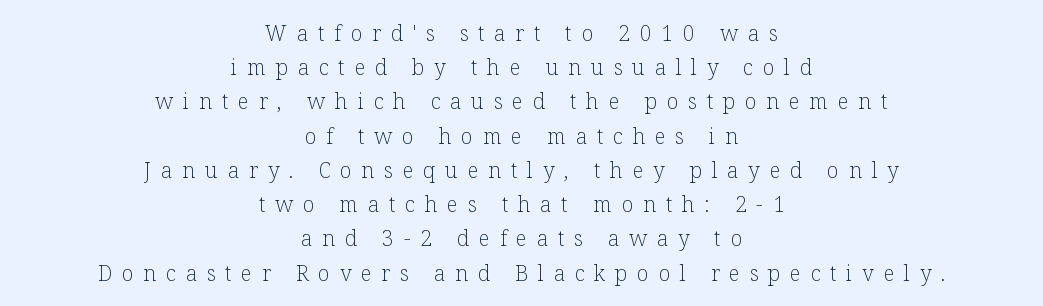
{"italic": "no", "bold": "no", "underline": "no", "align": "center", "line_spacing": "normal", "line_spacing_ratio": 1.63, "letter_spacing": "wide", "letter_spacing_em": 0.47, "glyph_px": 21}
